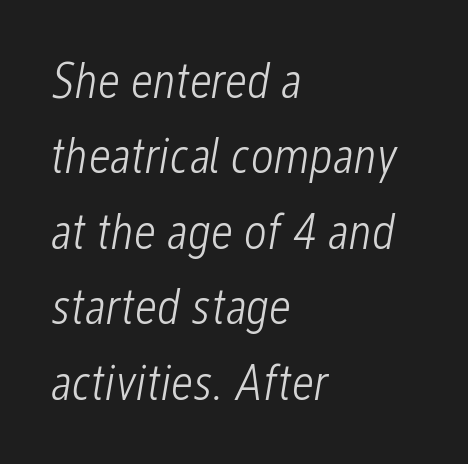
What stands out about the letter spacing? Nothing — it is the standard amount. If you measured baseline to baseline, you'd find a middling distance. One-word summary of the alignment: left. The strokes carry an ordinary text weight at most. Each row of text sits above clean, open space. Italic: yes, the glyphs are oblique.
